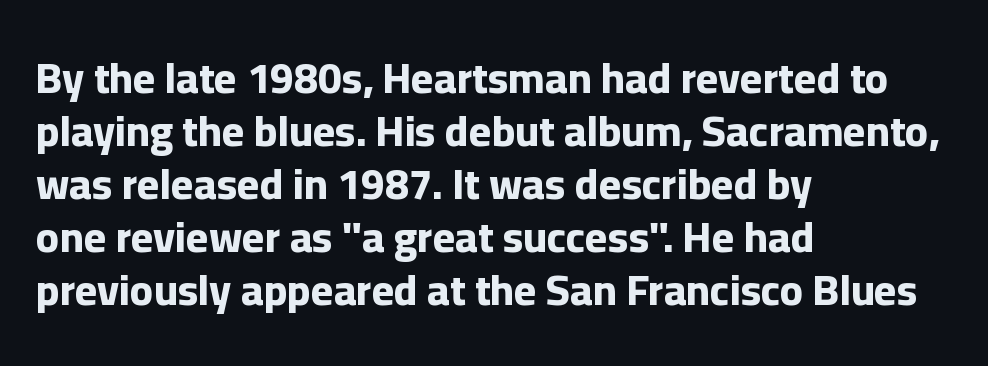
Q: Is the text bold? A: Yes.
Q: Is the text italic (slanted)? A: No, it is upright.
Q: Is the typeface a serif or a sans-serif typeface? A: Sans-serif.
Q: Is the text underlined? A: No.
Q: How is the paragraph aligned? A: Left-aligned.
Q: Is the spacing between letters normal or unusually wide? A: Normal.
Q: Width (condensed, normal, or wide)? A: Normal.
Q: Stroke contrast? A: Low.
Q: x-height? A: Medium.
Q: Monospaced? A: No.
